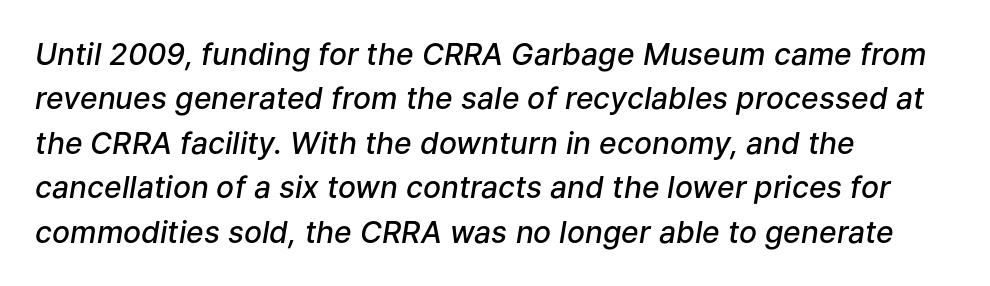
Honestly, there is no underline to notice here at all. Heft: intermediate — a semibold. This sample uses plain, unmodified letter spacing. The space between consecutive lines is moderate. Character widths vary here, with narrow letters taking less room than wide ones.
